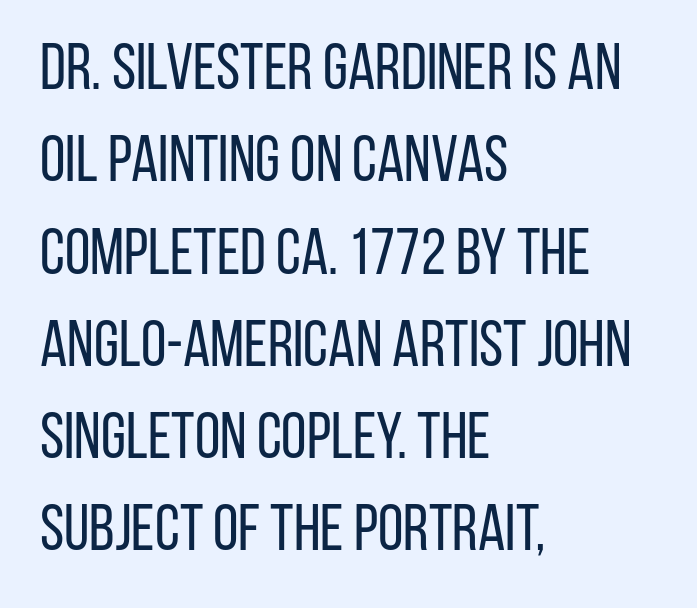
The image shows 65 px regular-weight, condensed sans-serif type, upright; set left-aligned, normal line spacing (1.42x), normal letter spacing, not underlined; low stroke contrast and a large x-height.
